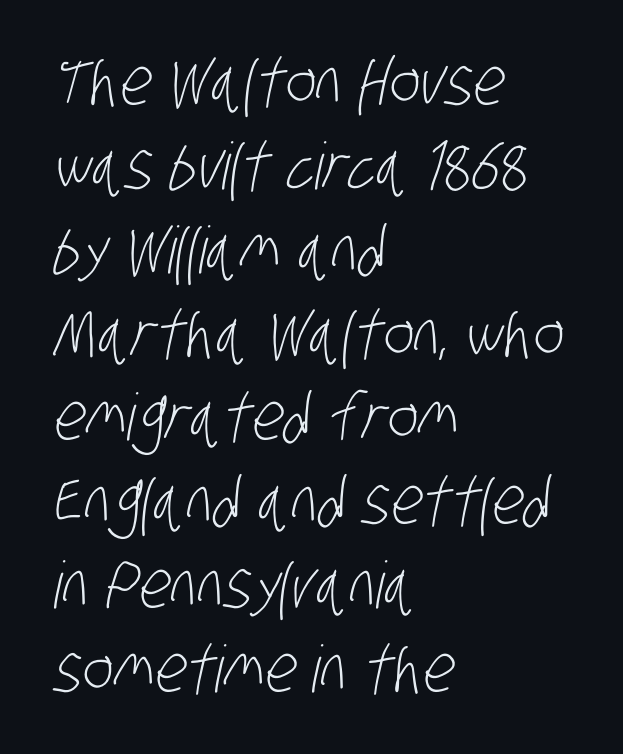
This sample uses plain, unmodified letter spacing. You could not count columns in this text — the font is proportionally spaced. Is this a sans? Yes — the strokes have no serifs. One-word summary of the alignment: left.
